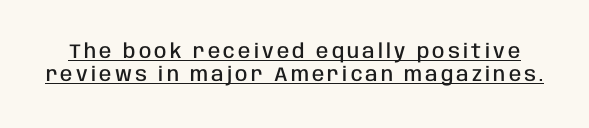
The image shows 20 px text type, upright; set tight line spacing (1.14x), underlined.
